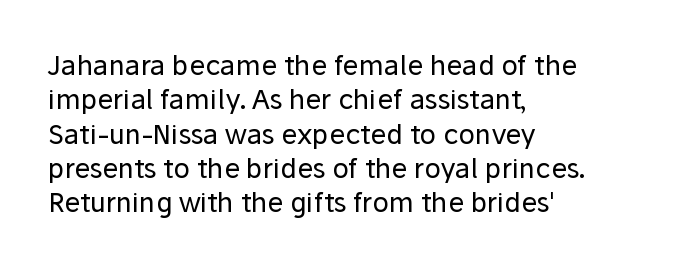
The letterforms sit at book weight or below. Honestly, the letter spacing is just normal — you wouldn't notice it. The type sits square on the baseline with zero lean. Unmarked baselines from the first word to the last. The text block is weighted toward the left margin, trailing off unevenly rightward. The designer left line spacing at the default.
